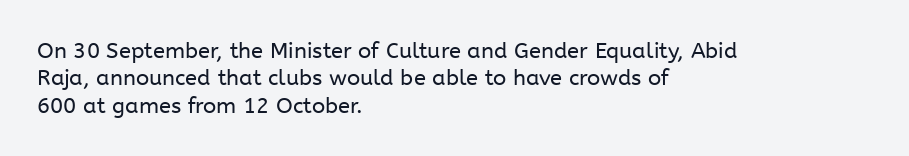
Rendered with straight, roman letterforms. Weight: not bold — regular or lighter. Words appear dense and cohesive because spacing is normal. Horizontal alignment here is leftward, the default for most running prose. A clean baseline with only descenders dipping below it.
